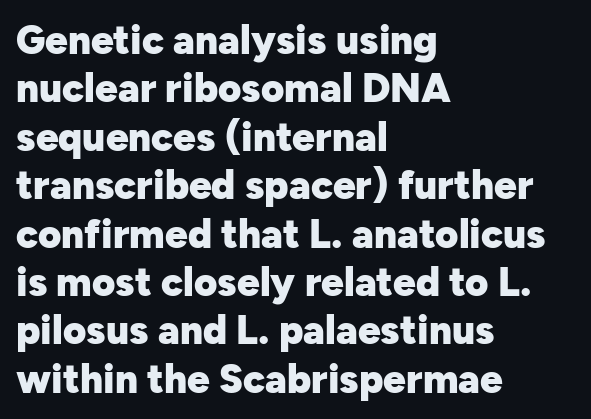
Each glyph is drawn with heavy, bold strokes. This is the regular roman posture of the typeface. Do the characters align in a grid? No, the font is proportional. The glyphs are unaccompanied by any horizontal stroke below them. Type style note: lacks serifs. Every row of glyphs begins at an identical x-position on the left.
